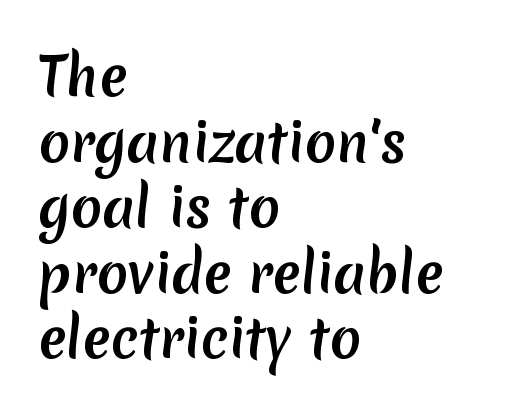
The words here are not underlined. Notice how descenders clear the ascenders below comfortably — that's standard leading. Typographically, this falls in the sans-serif category. In terms of letterspacing, this is plain default setting.
